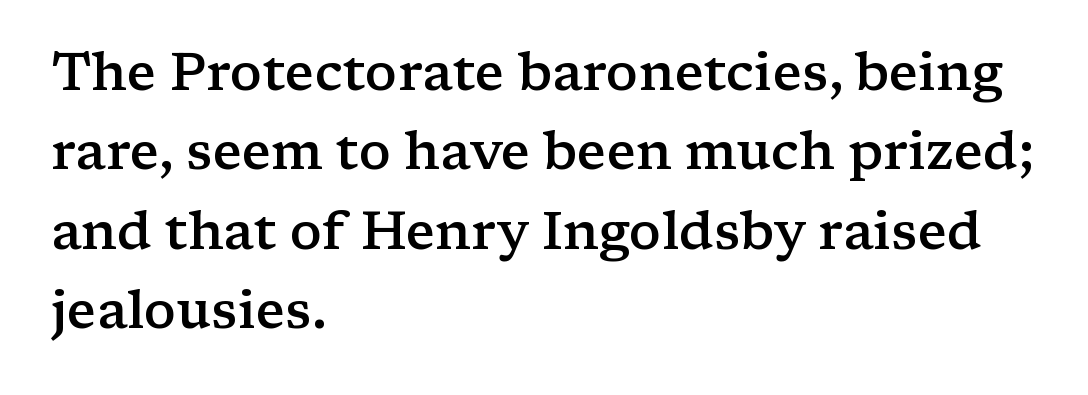
The image shows 53 px semibold, wide serif type, upright; set left-aligned, normal line spacing (1.5x), normal letter spacing, not underlined; low stroke contrast and a medium x-height.
